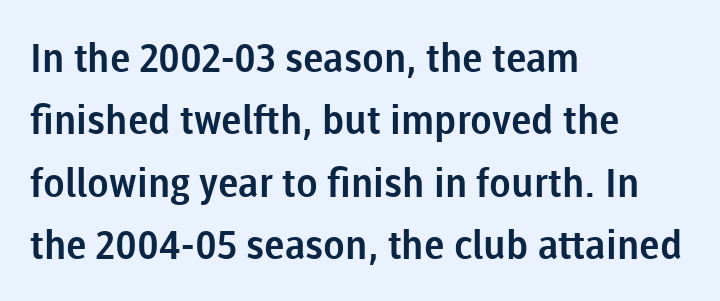
Q: Is the text italic (slanted)? A: No, it is upright.
Q: Is the typeface a serif or a sans-serif typeface? A: Sans-serif.
Q: Is the text underlined? A: No.
Q: How is the paragraph aligned? A: Left-aligned.
Q: Is the spacing between letters normal or unusually wide? A: Normal.
Q: Is the spacing between lines tight, normal or loose? A: Normal.
Q: Width (condensed, normal, or wide)? A: Normal.
Q: Stroke contrast? A: Low.
Q: x-height? A: Medium.
Q: Monospaced? A: No.
